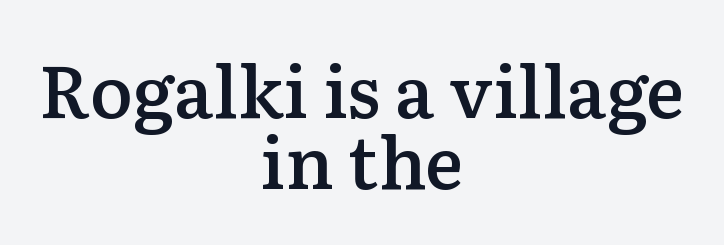
Varying glyph widths throughout — classic text-font behaviour. Compared with an ordinary text face, these strokes are moderately heavier — a semibold. Is there much room between lines? No — they nearly touch. The area under the type is left untouched.
